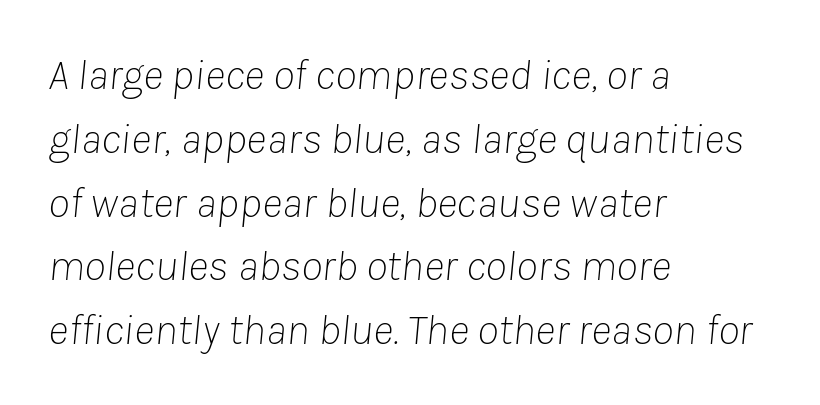
Inter-character spacing is left at the font's built-in metrics. Type without underlining. Compared with a typical body face, this is equally light or lighter still. Posture: slanted.
